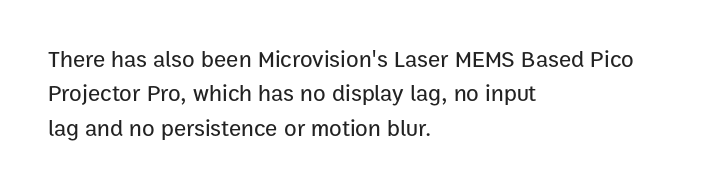
The image shows 23 px text type, upright; set left-aligned, normal line spacing (1.49x), normal letter spacing, not underlined.
